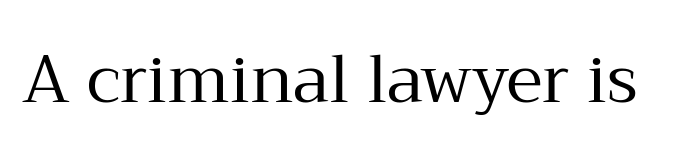
The image shows 66 px regular-weight serif type, upright; set normal letter spacing, not underlined; medium stroke contrast and a medium x-height.
